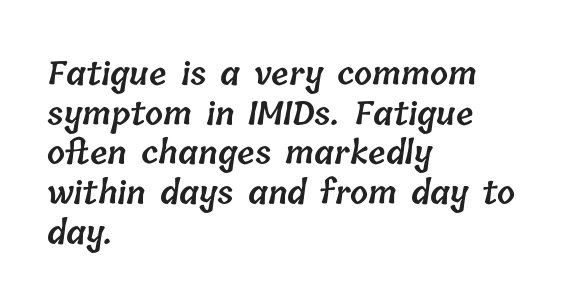
{"bold": "semi", "weight": "semibold", "width": "normal", "stroke_contrast": "low", "x_height": "medium", "monospaced": "no", "underline": "no", "align": "left", "line_spacing_ratio": 1.24, "letter_spacing": "normal", "letter_spacing_em": 0.0, "glyph_px": 32}
